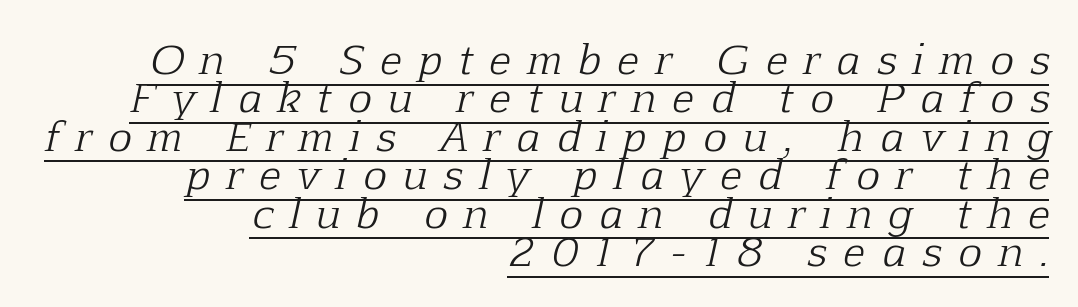
Q: Is the text bold? A: No.
Q: Is the text italic (slanted)? A: Yes, it leans right by about 12 degrees.
Q: Is the typeface a serif or a sans-serif typeface? A: Serif.
Q: Is the text underlined? A: Yes.
Q: How is the paragraph aligned? A: Right-aligned.
Q: Is the spacing between letters normal or unusually wide? A: Unusually wide.
Q: Is the spacing between lines tight, normal or loose? A: Tight.
Q: Width (condensed, normal, or wide)? A: Normal.
Q: Stroke contrast? A: Low.
Q: x-height? A: Medium.
Q: Monospaced? A: No.
